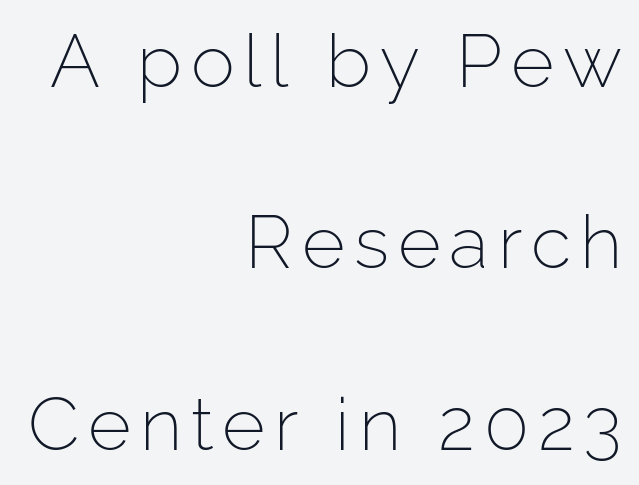
{"serif": "no", "italic": "no", "bold": "no", "weight": "light", "width": "normal", "stroke_contrast": "low", "x_height": "medium", "monospaced": "no", "underline": "no", "align": "right", "line_spacing": "loose", "line_spacing_ratio": 2.45, "glyph_px": 74}
